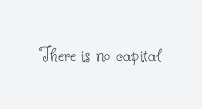
{"italic": "no", "bold": "no", "underline": "no", "letter_spacing": "normal", "letter_spacing_em": 0.0, "glyph_px": 22}
